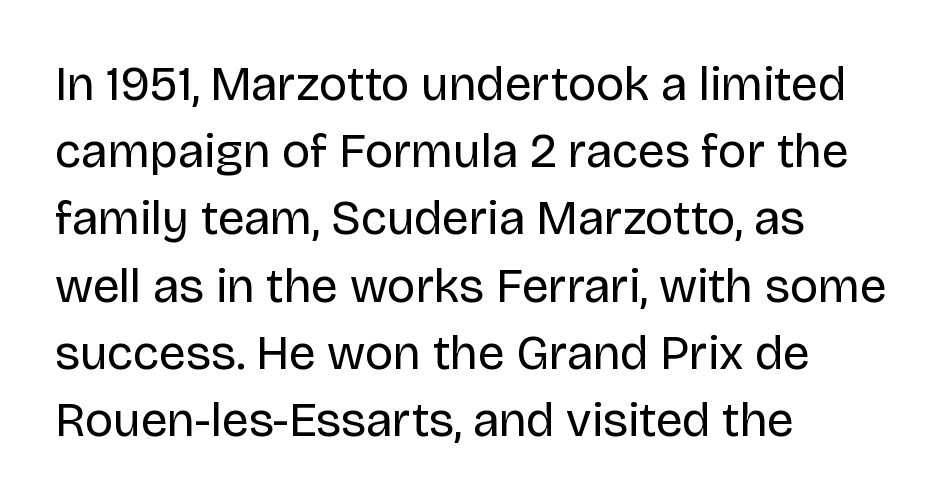
{"serif": "no", "italic": "no", "bold": "no", "weight": "regular", "width": "normal", "stroke_contrast": "low", "x_height": "large", "monospaced": "no", "underline": "no", "align": "left", "line_spacing": "normal", "line_spacing_ratio": 1.4, "letter_spacing": "normal", "letter_spacing_em": 0.0, "glyph_px": 48}
